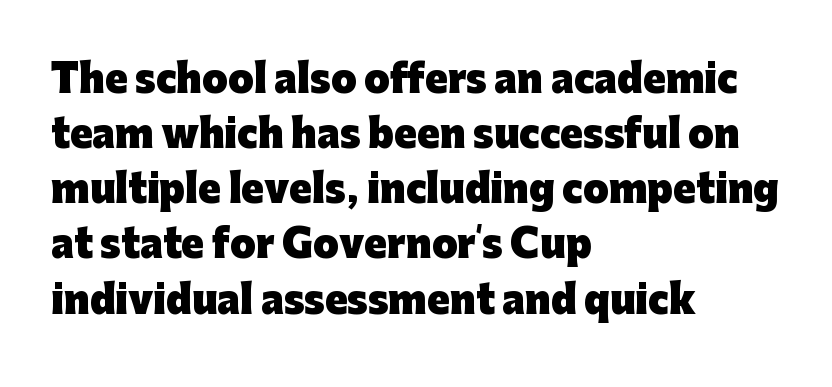
The image shows 37 px heavy sans-serif type, upright; set left-aligned, normal line spacing (1.49x), normal letter spacing, not underlined; low stroke contrast and a medium x-height.
